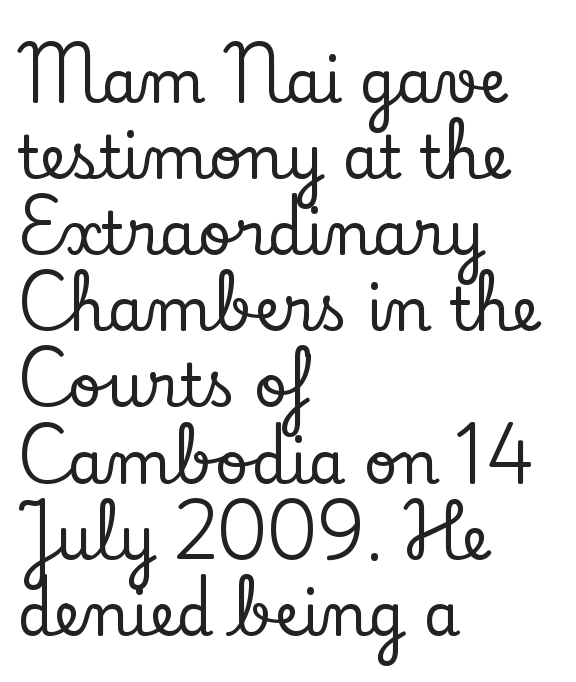
Only glyphs here, with clear space below each row. This rendering uses left alignment, leaving the right contour irregular. Is this a fixed-width face? No — the glyphs have proportional, varying widths. Does extra space separate the letters? No, they use regular spacing. Look at the bottom of the vertical strokes: they flare into serifs here. Line spacing here is normal.
